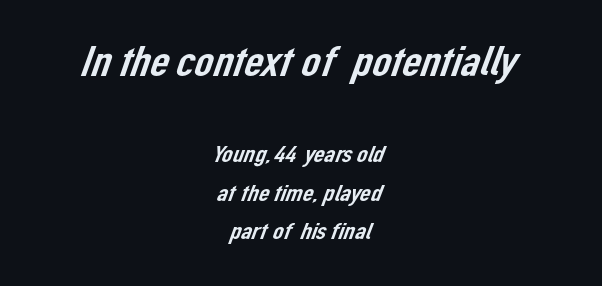
{"serif": "no", "width": "normal", "stroke_contrast": "low", "x_height": "medium", "monospaced": "no", "underline": "no", "align": "center", "line_spacing": "normal", "line_spacing_ratio": 1.61, "letter_spacing": "normal", "letter_spacing_em": 0.0, "larger_block": "first", "size_ratio": 1.75, "glyph_px": 42}
